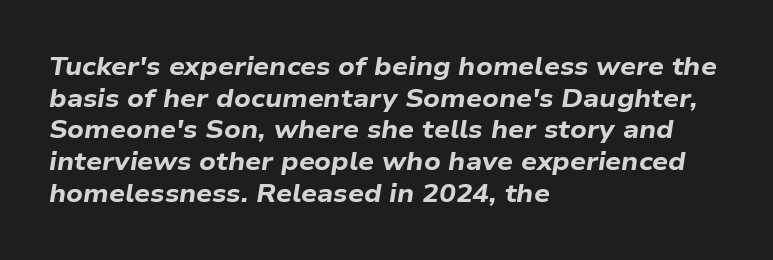
On the weight axis this lands at bold, roughly 700. The tracking reads as untouched default to a designer's eye. The lettering tilts uniformly, giving the passage an italic look. Nobody drew a line under any word here. The ragged edge is on the right, which tells us the setting is flush left.
